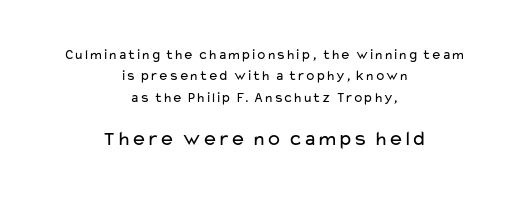
The image shows 21 px text type, upright; set centered, normal line spacing (1.53x), normal letter spacing, not underlined; the second (bottom) block is 1.5x larger.
